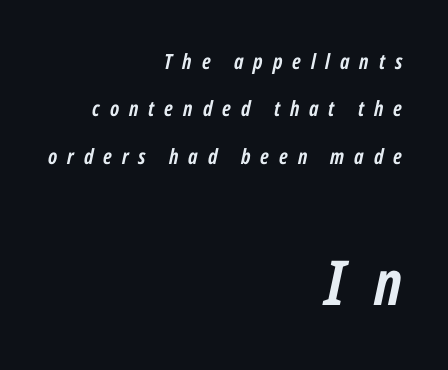
If you drew a ruler down the right edge, every line would touch it. A bare baseline throughout the passage. Here the second block reads like a headline and the first like body copy. Leading: increased. The typesetting leans heavy: a genuine bold. The font's italic variant was chosen for this text.
